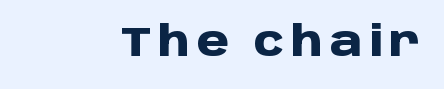
Q: Is the text bold? A: Yes.
Q: Is the text italic (slanted)? A: No, it is upright.
Q: Is the typeface a serif or a sans-serif typeface? A: Sans-serif.
Q: Is the text underlined? A: No.
Q: Width (condensed, normal, or wide)? A: Normal.
Q: Stroke contrast? A: Low.
Q: x-height? A: Large.
Q: Monospaced? A: No.
